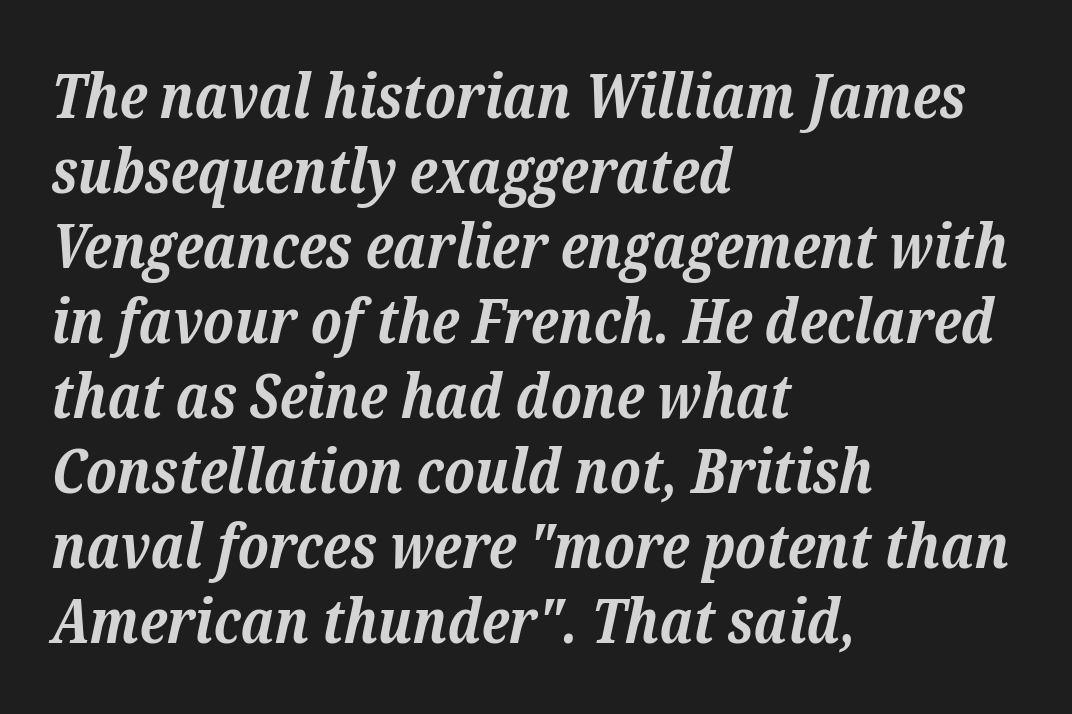
The image shows 62 px bold serif type, italic (leaning right); set left-aligned, line spacing 1.21x, normal letter spacing, not underlined; low stroke contrast and a medium x-height.
